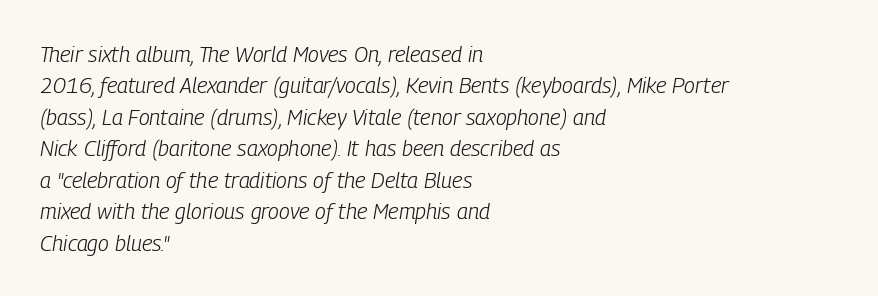
This rendering features lettering with no underline. Is this a heavy cut? Hardly; it is regular or lighter. This block has exactly the height ordinary leading produces. Horizontal alignment here is leftward, the default for most running prose.
